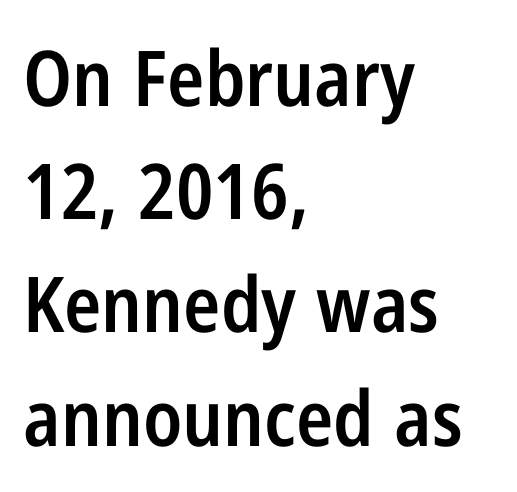
Q: Is the text bold? A: Semi-bold.
Q: Is the text italic (slanted)? A: No, it is upright.
Q: Is the typeface a serif or a sans-serif typeface? A: Sans-serif.
Q: Is the text underlined? A: No.
Q: How is the paragraph aligned? A: Left-aligned.
Q: Is the spacing between letters normal or unusually wide? A: Normal.
Q: Is the spacing between lines tight, normal or loose? A: Normal.
Q: Width (condensed, normal, or wide)? A: Condensed.
Q: Stroke contrast? A: Low.
Q: x-height? A: Medium.
Q: Monospaced? A: No.
